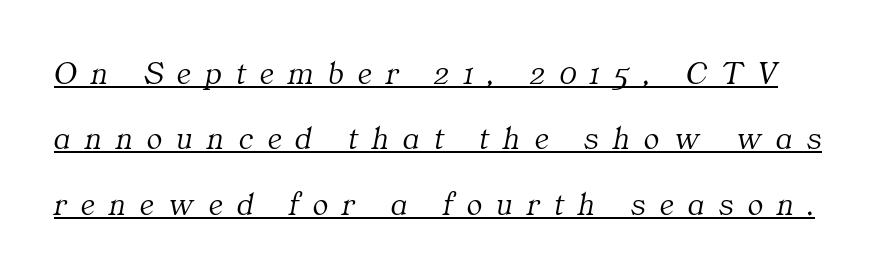
{"serif": "yes", "italic": "yes", "lean": "right", "slant_degrees": 11, "bold": "no", "weight": "light", "width": "normal", "stroke_contrast": "medium", "x_height": "medium", "monospaced": "no", "underline": "yes", "line_spacing": "loose", "line_spacing_ratio": 2.04, "letter_spacing": "wide", "letter_spacing_em": 0.45, "glyph_px": 32}
